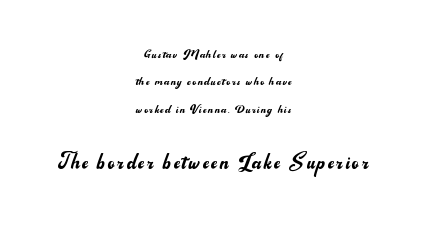
Q: Is the text bold? A: No.
Q: Is the text italic (slanted)? A: Yes.
Q: Is the text underlined? A: No.
Q: How is the paragraph aligned? A: Centered.
Q: Which block of text is set in a larger size, the first (top) or the second (bottom)? A: The second (bottom) one.
